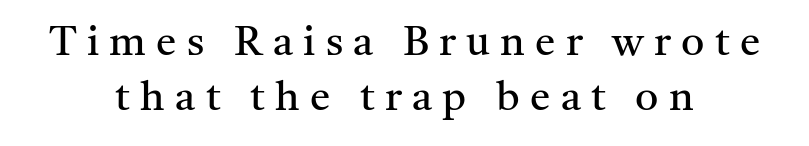
{"serif": "yes", "italic": "no", "bold": "no", "weight": "regular", "width": "normal", "stroke_contrast": "medium", "x_height": "medium", "monospaced": "no", "underline": "no", "align": "center", "line_spacing": "normal", "line_spacing_ratio": 1.35, "letter_spacing": "wide", "letter_spacing_em": 0.25, "glyph_px": 41}
